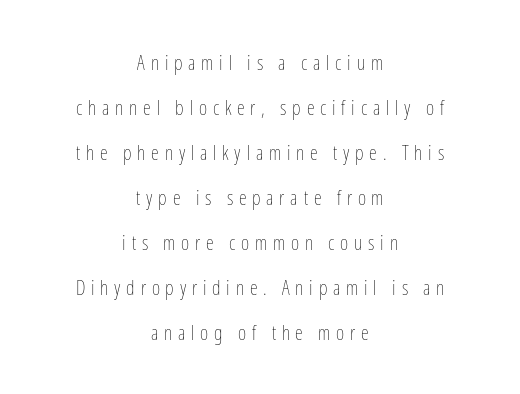
{"italic": "no", "bold": "no", "underline": "no", "align": "center", "line_spacing": "loose", "line_spacing_ratio": 2.25, "letter_spacing": "wide", "letter_spacing_em": 0.29, "glyph_px": 20}
